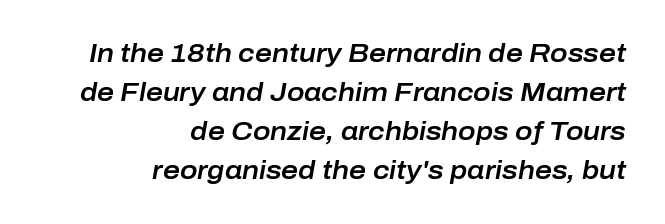
Q: Is the text italic (slanted)? A: Yes, it leans right by about 10 degrees.
Q: Is the text underlined? A: No.
Q: How is the paragraph aligned? A: Right-aligned.
Q: Is the spacing between letters normal or unusually wide? A: Normal.
Q: Is the spacing between lines tight, normal or loose? A: Normal.
